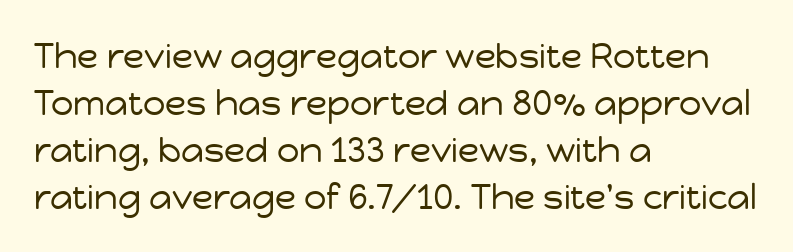
Q: Is the text bold? A: No.
Q: Is the text italic (slanted)? A: No, it is upright.
Q: Is the typeface a serif or a sans-serif typeface? A: Sans-serif.
Q: Is the text underlined? A: No.
Q: How is the paragraph aligned? A: Left-aligned.
Q: Is the spacing between letters normal or unusually wide? A: Normal.
Q: Is the spacing between lines tight, normal or loose? A: Normal.
Q: Width (condensed, normal, or wide)? A: Normal.
Q: Stroke contrast? A: Low.
Q: x-height? A: Medium.
Q: Monospaced? A: No.
